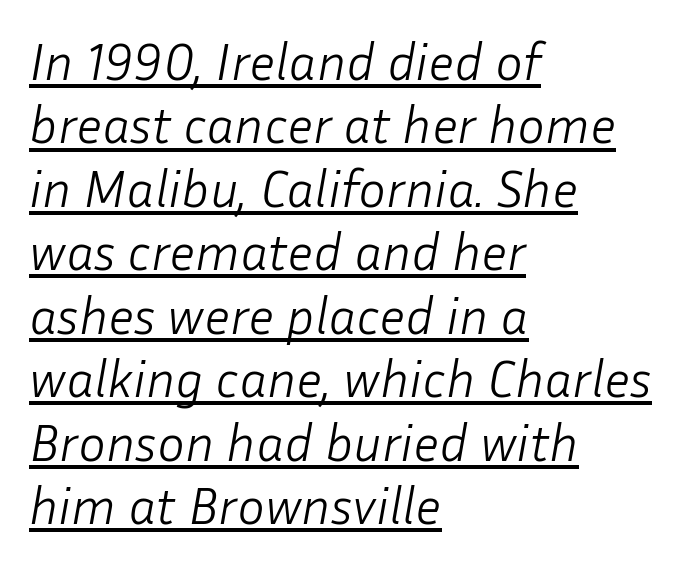
{"italic": "yes", "lean": "right", "slant_degrees": 10, "bold": "no", "weight": "light", "width": "normal", "stroke_contrast": "low", "x_height": "medium", "monospaced": "no", "underline": "yes", "align": "left", "line_spacing_ratio": 1.22, "letter_spacing": "normal", "letter_spacing_em": 0.0, "glyph_px": 52}
